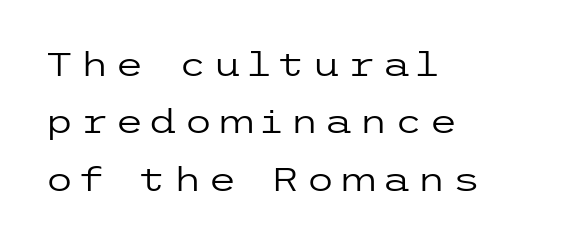
Line beginnings align vertically; line endings do not. This rendering features lettering with no underline. Letters have the restrained weight of plain body copy at most. Posture: straight, roman, zero tilt.
